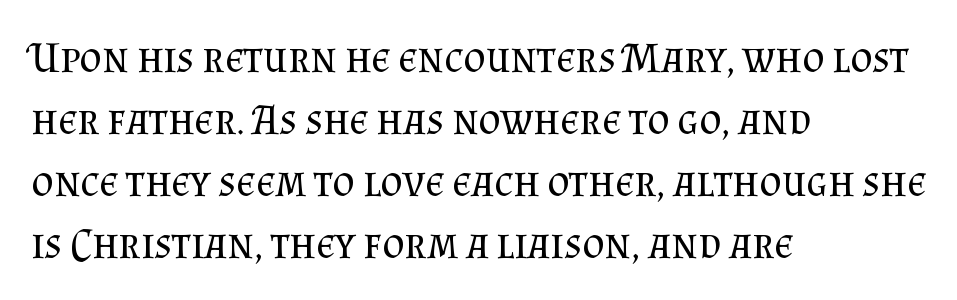
Q: Is the text bold? A: No.
Q: Is the text italic (slanted)? A: No, it is upright.
Q: Is the typeface a serif or a sans-serif typeface? A: Serif.
Q: Is the text underlined? A: No.
Q: How is the paragraph aligned? A: Left-aligned.
Q: Is the spacing between letters normal or unusually wide? A: Normal.
Q: Is the spacing between lines tight, normal or loose? A: Normal.
Q: Width (condensed, normal, or wide)? A: Normal.
Q: Stroke contrast? A: Medium.
Q: x-height? A: Small.
Q: Monospaced? A: No.
